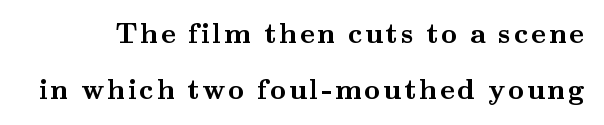
{"serif": "yes", "italic": "no", "bold": "yes", "weight": "semibold", "width": "wide", "stroke_contrast": "medium", "x_height": "small", "monospaced": "no", "underline": "no", "line_spacing": "loose", "line_spacing_ratio": 1.99, "glyph_px": 28}
